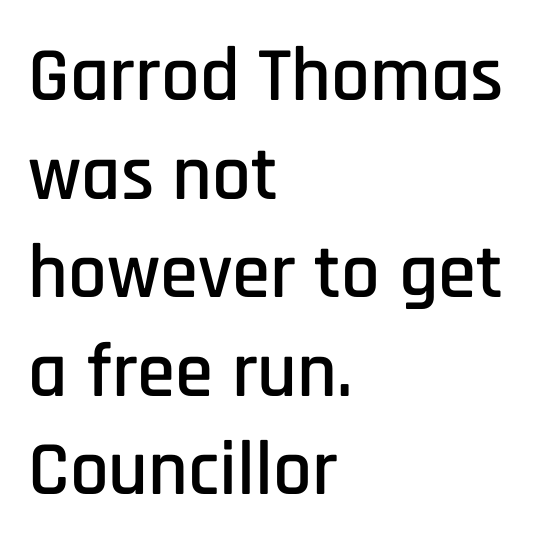
Q: Is the text italic (slanted)? A: No, it is upright.
Q: Is the typeface a serif or a sans-serif typeface? A: Sans-serif.
Q: Is the text underlined? A: No.
Q: How is the paragraph aligned? A: Left-aligned.
Q: Is the spacing between letters normal or unusually wide? A: Normal.
Q: Is the spacing between lines tight, normal or loose? A: Normal.
Q: Width (condensed, normal, or wide)? A: Condensed.
Q: Stroke contrast? A: Low.
Q: x-height? A: Large.
Q: Monospaced? A: No.
